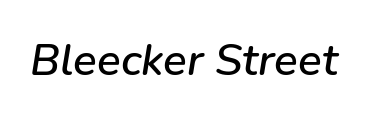
The image shows 44 px text type, italic (leaning right); set normal letter spacing, not underlined; low stroke contrast and a medium x-height.
